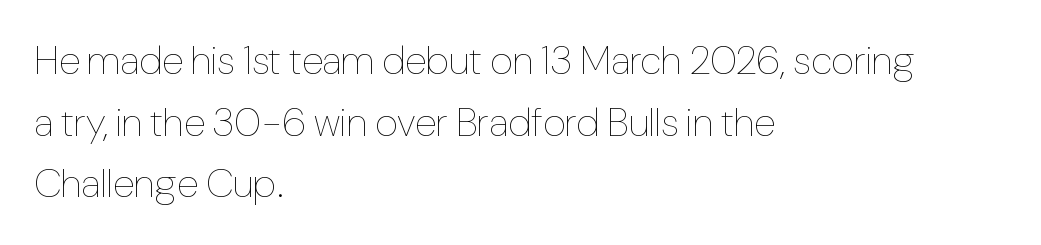
The image shows 40 px thin, condensed type, upright; set left-aligned, normal line spacing (1.54x), normal letter spacing, not underlined; low stroke contrast and a medium x-height.
